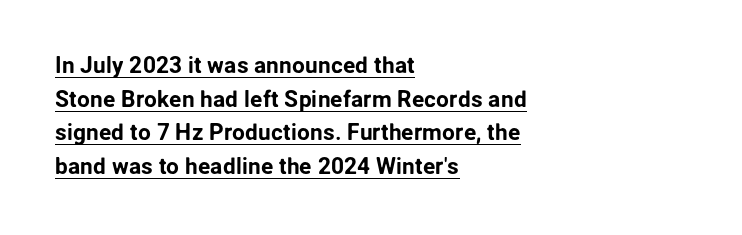
The image shows 23 px text type, upright; set left-aligned, normal line spacing (1.46x), normal letter spacing, underlined.
